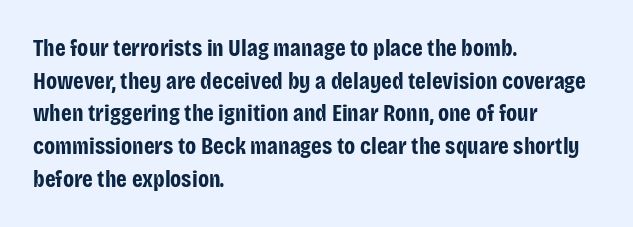
{"italic": "no", "bold": "yes", "underline": "no", "align": "left", "line_spacing": "normal", "line_spacing_ratio": 1.36, "letter_spacing": "normal", "letter_spacing_em": 0.0, "glyph_px": 24}
